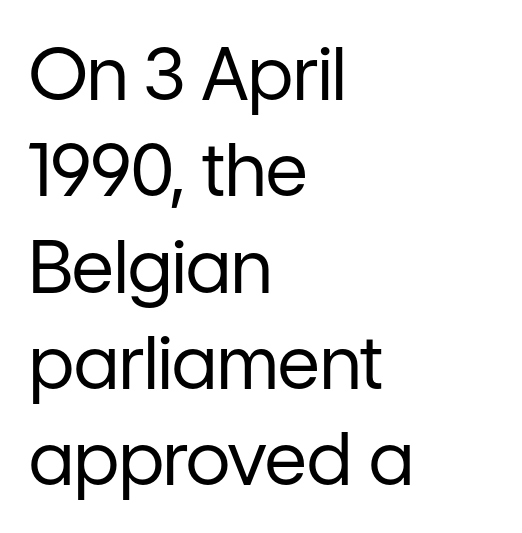
The image shows 73 px regular-weight sans-serif type, upright; set left-aligned, normal line spacing (1.32x), normal letter spacing, not underlined; low stroke contrast and a medium x-height.
